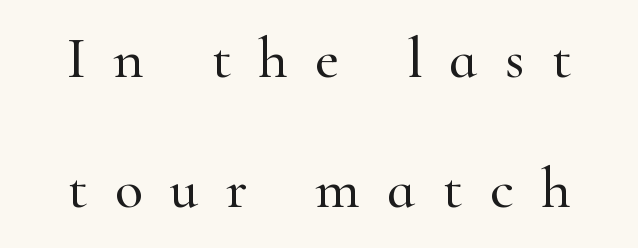
The image shows 58 px serif type, upright; set loose line spacing (2.25x), unusually wide letter spacing (+0.47 em), not underlined; high stroke contrast and a small x-height.
